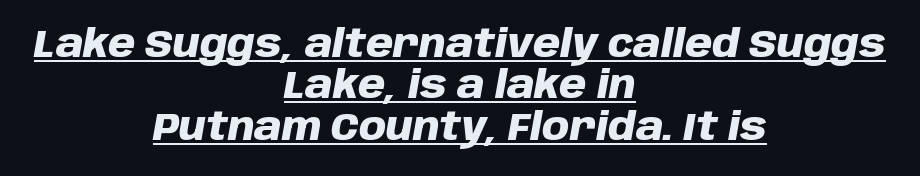
The image shows 39 px heavy type, italic (leaning right); set centered, tight line spacing (1.06x), normal letter spacing, underlined; low stroke contrast and a large x-height.
